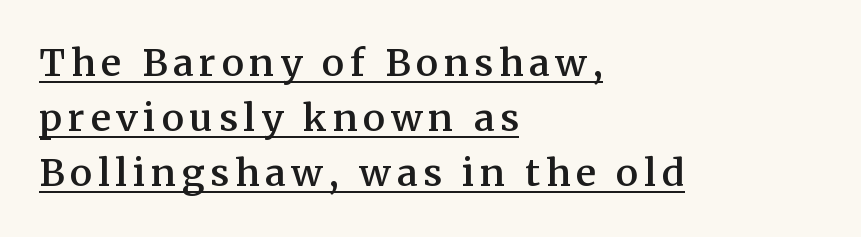
A classic flush-left, rag-right setting is used for this passage. Style check: upright. A typesetter would call this leading conventional body-copy spacing. Look at the stroke-to-counter ratio: somewhat heavy, a semibold. Every word sits above its own underline. The rendering uses natural spacing where letterforms have individual widths.
